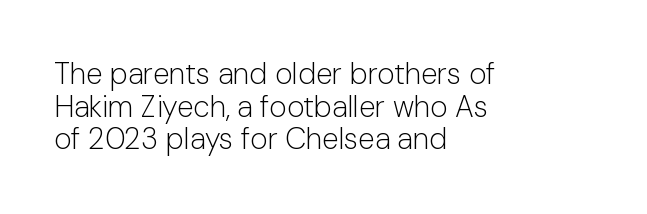
Every character sits straight up, as roman type does. Think of a printed novel: that variable character pitch is what you see here. In CSS terms this would be text-align: left. The space between consecutive lines is stingy. Anything drawn beneath the words? Only blank space. The type family on display is of the sans-serif kind.
